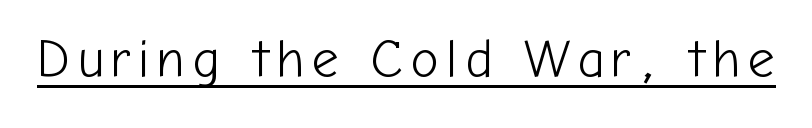
The image shows 53 px light sans-serif type, upright; set underlined; low stroke contrast and a medium x-height.
